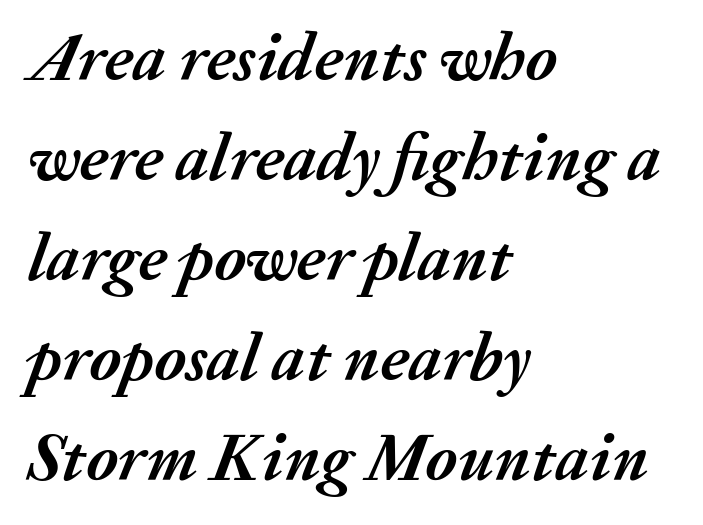
{"italic": "yes", "lean": "right", "slant_degrees": 20, "bold": "yes", "weight": "semibold", "width": "normal", "stroke_contrast": "medium", "x_height": "medium", "monospaced": "no", "underline": "no", "align": "left", "line_spacing": "normal", "line_spacing_ratio": 1.47, "letter_spacing": "normal", "letter_spacing_em": 0.0, "glyph_px": 68}
